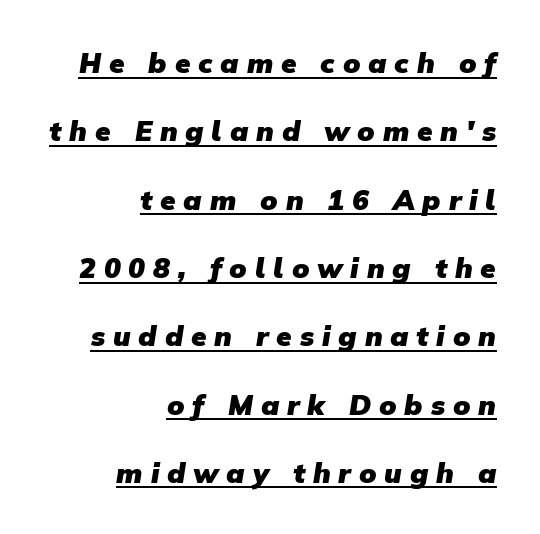
{"serif": "no", "bold": "yes", "weight": "heavy", "width": "normal", "stroke_contrast": "low", "x_height": "medium", "monospaced": "no", "underline": "yes", "align": "right", "line_spacing": "loose", "line_spacing_ratio": 2.44, "letter_spacing": "wide", "letter_spacing_em": 0.28, "glyph_px": 28}
